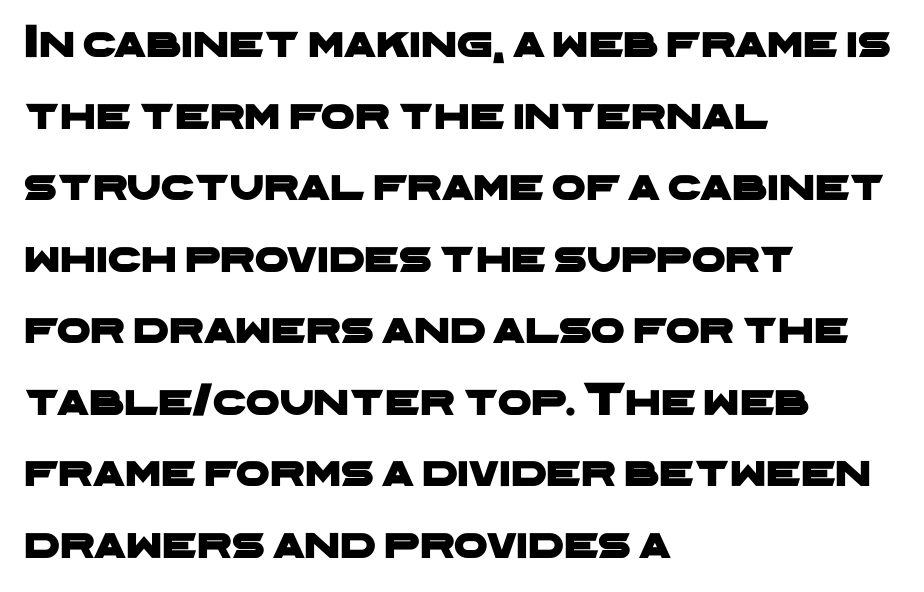
The rendering uses natural spacing where letterforms have individual widths. Quick note: underline off. Does extra space separate the letters? No, they use regular spacing. Check where the strokes stop: nothing finishes them off — pure sans. Successive baselines arrive at the customary interval.
